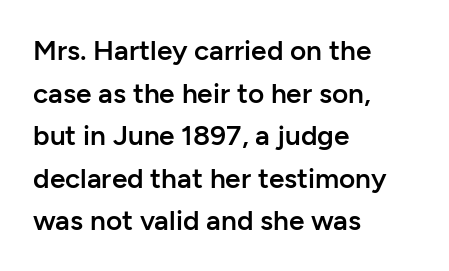
{"serif": "no", "italic": "no", "bold": "semi", "weight": "semibold", "width": "normal", "stroke_contrast": "low", "x_height": "medium", "monospaced": "no", "underline": "no", "align": "left", "line_spacing": "normal", "line_spacing_ratio": 1.52, "letter_spacing": "normal", "letter_spacing_em": 0.0, "glyph_px": 28}
